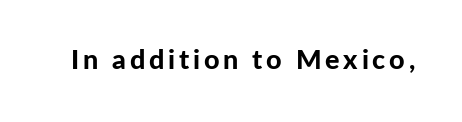
The image shows 27 px bold type, upright; set not underlined.
